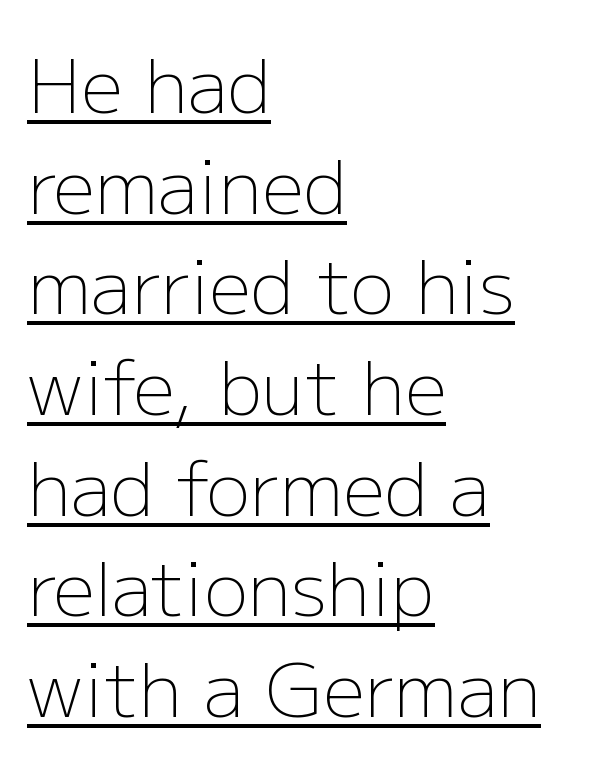
{"serif": "no", "italic": "no", "bold": "no", "weight": "light", "width": "normal", "stroke_contrast": "low", "x_height": "medium", "monospaced": "no", "underline": "yes", "align": "left", "line_spacing": "normal", "line_spacing_ratio": 1.36, "letter_spacing": "normal", "letter_spacing_em": 0.0, "glyph_px": 74}
